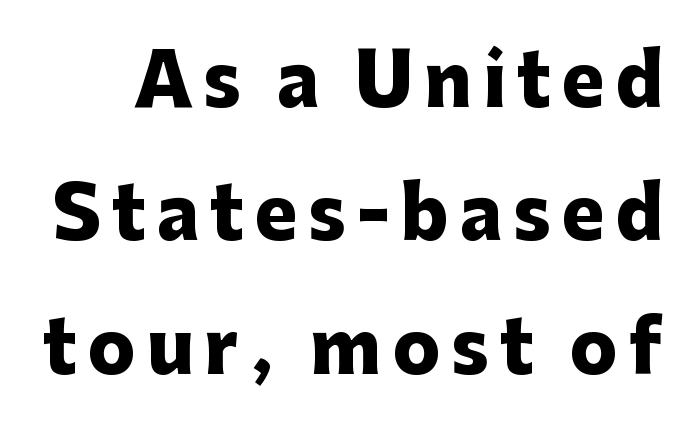
What weight is shown? A full bold with thick strokes. Here the designer chose a conventional face with non-uniform glyph widths. Every character sits straight up, as roman type does. Examine the stroke ends and you'll find no serifs. The passage shown is not underscored anywhere.
